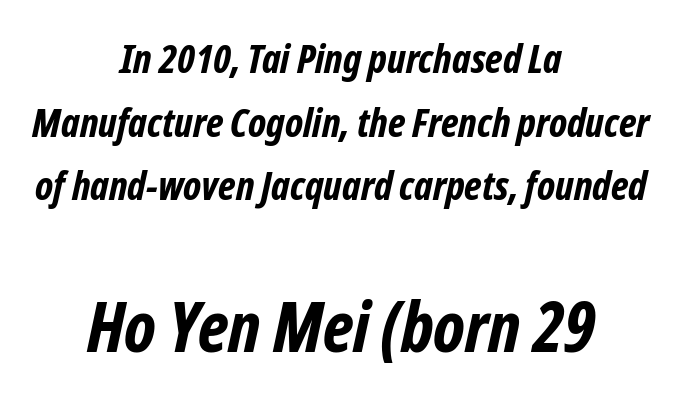
The image shows 70 px bold, condensed sans-serif type; set centered, normal line spacing (1.59x), normal letter spacing, not underlined; the second (bottom) block is 1.75x larger; low stroke contrast and a medium x-height.
